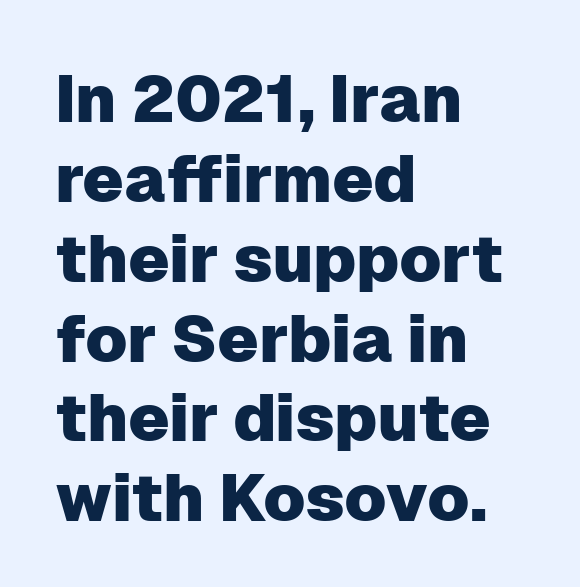
This rendering leaves character spacing at its baseline value. Layout note: lines flush left. Each letter keeps its own natural width here, so spacing adapts to shape. Tall strokes in this sample are plumb rather than angled.
